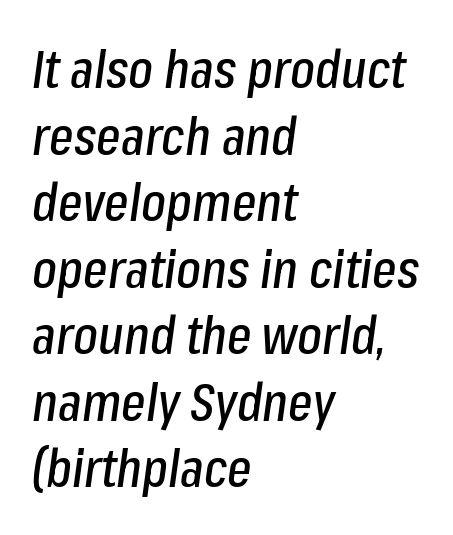
{"italic": "yes", "lean": "right", "slant_degrees": 8, "width": "condensed", "stroke_contrast": "low", "x_height": "medium", "monospaced": "no", "underline": "no", "align": "left", "line_spacing": "normal", "line_spacing_ratio": 1.28, "letter_spacing": "normal", "letter_spacing_em": 0.0, "glyph_px": 52}
